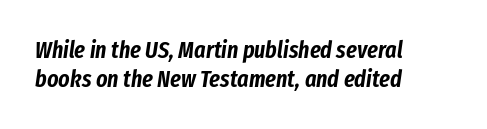
{"italic": "yes", "lean": "right", "slant_degrees": 8, "underline": "no", "align": "left", "line_spacing_ratio": 1.19, "letter_spacing": "normal", "letter_spacing_em": 0.0, "glyph_px": 24}
